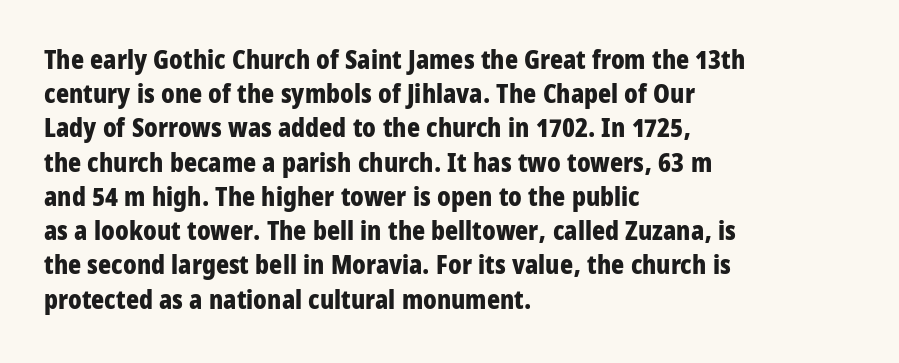
{"italic": "no", "bold": "yes", "underline": "no", "align": "left", "line_spacing": "normal", "line_spacing_ratio": 1.37, "letter_spacing": "normal", "letter_spacing_em": 0.0, "glyph_px": 25}
